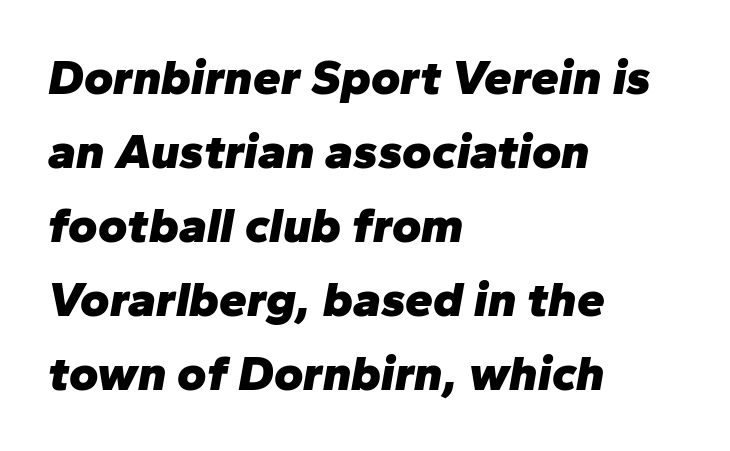
Q: Is the text bold? A: Yes.
Q: Is the text italic (slanted)? A: Yes, it leans right by about 10 degrees.
Q: Is the text underlined? A: No.
Q: How is the paragraph aligned? A: Left-aligned.
Q: Is the spacing between letters normal or unusually wide? A: Normal.
Q: Is the spacing between lines tight, normal or loose? A: Normal.
Q: Width (condensed, normal, or wide)? A: Normal.
Q: Stroke contrast? A: Low.
Q: x-height? A: Medium.
Q: Monospaced? A: No.
